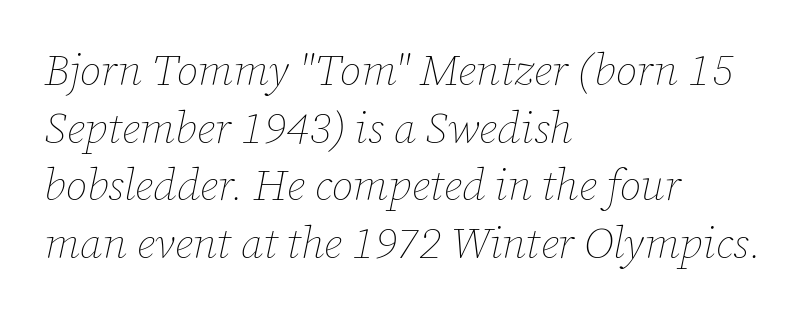
The image shows 44 px thin type, italic (leaning right); set left-aligned, normal line spacing (1.31x), normal letter spacing, not underlined; low stroke contrast and a medium x-height.
